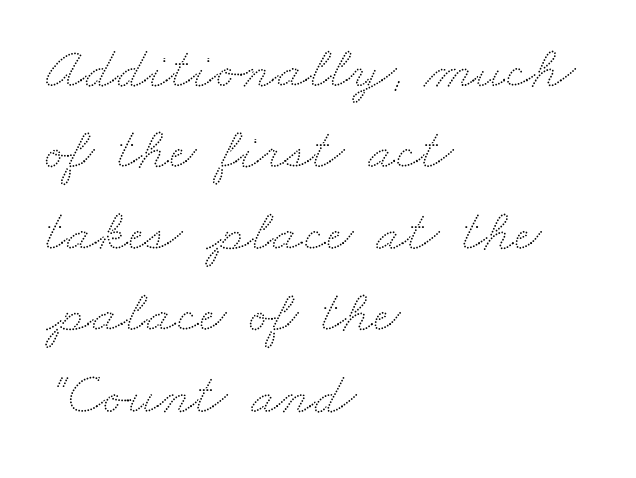
Visually the block forms a straight wall on the left and a jagged coastline on the right. Do the characters align in a grid? No, the font is proportional. A typesetter would call this leading conventional body-copy spacing. The strip under each line holds only bare page.
